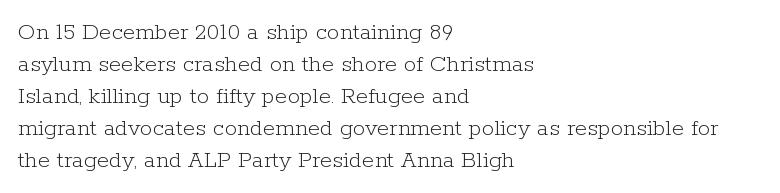
Q: Is the text bold? A: No.
Q: Is the text italic (slanted)? A: No, it is upright.
Q: Is the text underlined? A: No.
Q: How is the paragraph aligned? A: Left-aligned.
Q: Is the spacing between letters normal or unusually wide? A: Normal.
Q: Is the spacing between lines tight, normal or loose? A: Normal.
